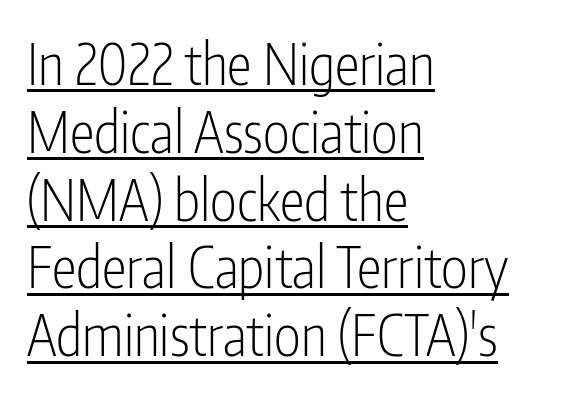
{"serif": "no", "italic": "no", "bold": "no", "weight": "light", "width": "condensed", "stroke_contrast": "low", "x_height": "medium", "monospaced": "no", "underline": "yes", "align": "left", "line_spacing_ratio": 1.21, "letter_spacing": "normal", "letter_spacing_em": 0.0, "glyph_px": 56}
